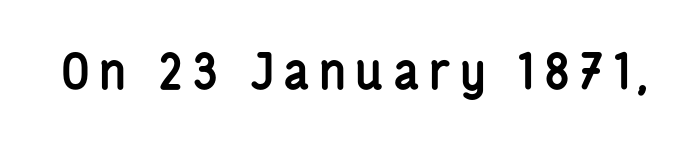
The image shows 49 px semibold, condensed sans-serif type, upright; set not underlined; low stroke contrast and a medium x-height.
